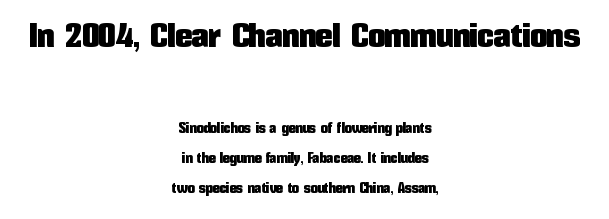
The rag falls on both sides of this text block equally. Rule under the text: the space is simply empty. Vertically, the passage feels expansive, rows floating well apart. Observe the ordinary spacing: letters are neighbours, not strangers. The letters advance in unequal steps, a hallmark of proportional type. Does the lettering tilt? It doesn't — this is upright.
